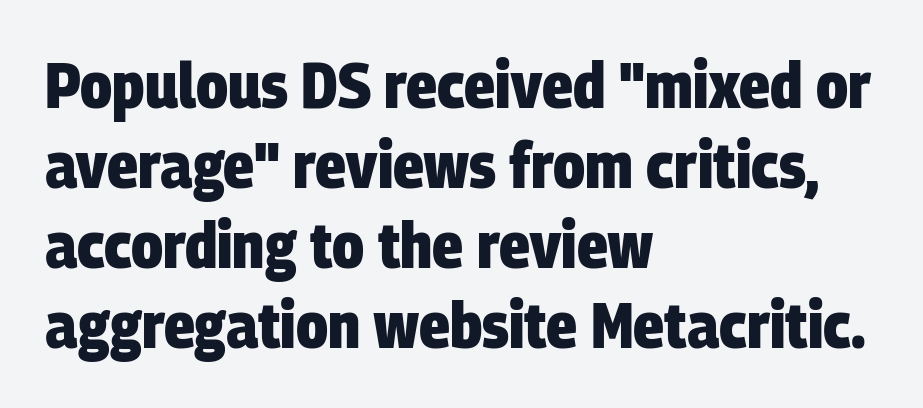
Check where the strokes stop: nothing finishes them off — pure sans. Honestly, there is no underline to notice here at all. Does the copy run flush right? No — it runs flush left. Is this a fixed-width face? No — the glyphs have proportional, varying widths. On the weight axis this lands at bold, roughly 700.
